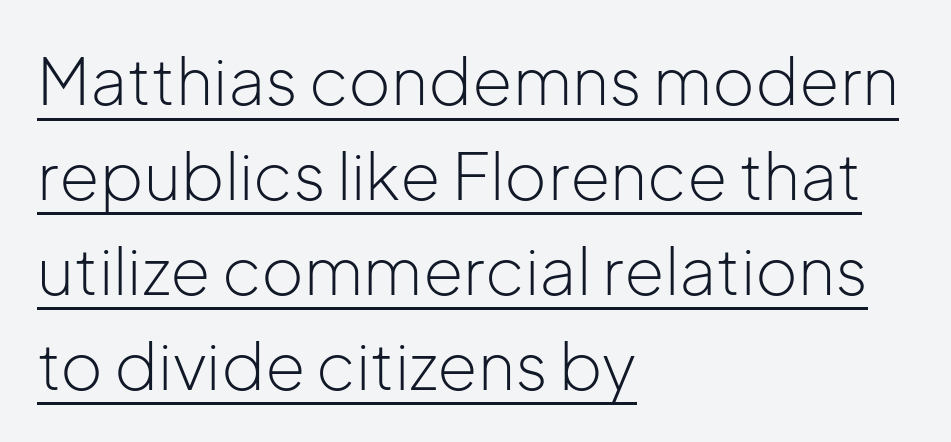
Q: Is the text bold? A: No.
Q: Is the text italic (slanted)? A: No, it is upright.
Q: Is the typeface a serif or a sans-serif typeface? A: Sans-serif.
Q: Is the text underlined? A: Yes.
Q: How is the paragraph aligned? A: Left-aligned.
Q: Is the spacing between letters normal or unusually wide? A: Normal.
Q: Is the spacing between lines tight, normal or loose? A: Normal.
Q: Width (condensed, normal, or wide)? A: Normal.
Q: Stroke contrast? A: Low.
Q: x-height? A: Medium.
Q: Monospaced? A: No.
